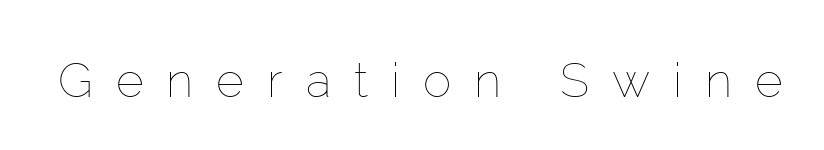
{"italic": "no", "bold": "no", "weight": "thin", "width": "normal", "stroke_contrast": "low", "x_height": "medium", "monospaced": "no", "underline": "no", "letter_spacing": "wide", "letter_spacing_em": 0.48, "glyph_px": 48}
